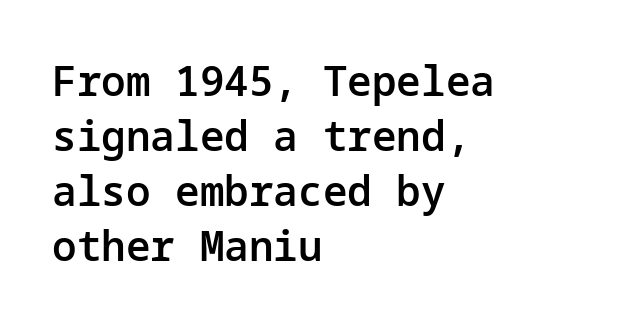
The image shows 41 px semibold sans-serif type, upright; set left-aligned, normal line spacing (1.34x), normal letter spacing, not underlined; low stroke contrast and a medium x-height.
